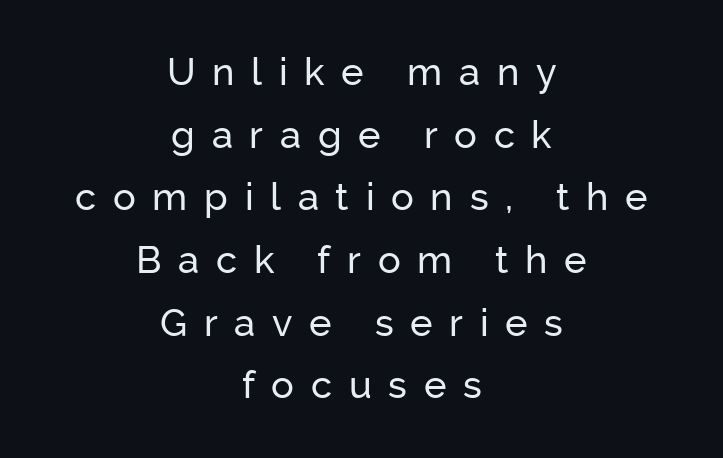
{"serif": "no", "italic": "no", "width": "normal", "stroke_contrast": "low", "x_height": "medium", "monospaced": "no", "underline": "no", "align": "center", "line_spacing": "normal", "line_spacing_ratio": 1.65, "letter_spacing": "wide", "letter_spacing_em": 0.44, "glyph_px": 38}
